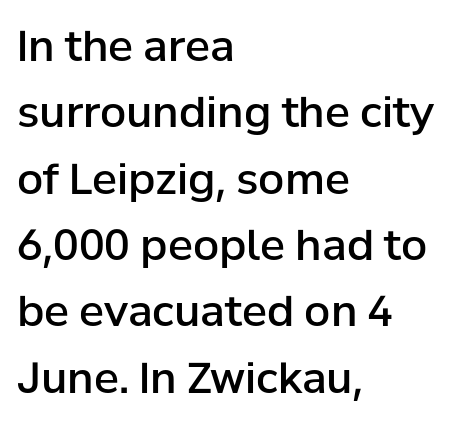
{"serif": "no", "italic": "no", "bold": "semi", "weight": "semibold", "width": "normal", "stroke_contrast": "low", "x_height": "medium", "monospaced": "no", "underline": "no", "align": "left", "line_spacing": "normal", "line_spacing_ratio": 1.58, "letter_spacing": "normal", "letter_spacing_em": 0.0, "glyph_px": 42}
